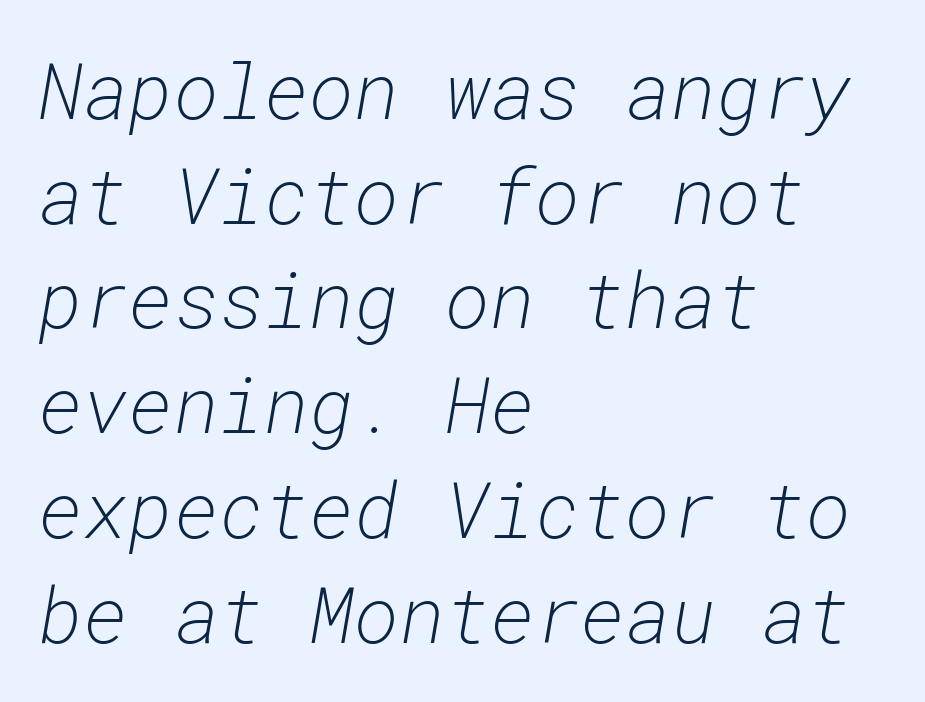
Q: Is the text bold? A: No.
Q: Is the text italic (slanted)? A: Yes, it leans right by about 10 degrees.
Q: Is the text underlined? A: No.
Q: How is the paragraph aligned? A: Left-aligned.
Q: Is the spacing between letters normal or unusually wide? A: Normal.
Q: Is the spacing between lines tight, normal or loose? A: Normal.
Q: Width (condensed, normal, or wide)? A: Normal.
Q: Stroke contrast? A: Low.
Q: x-height? A: Medium.
Q: Monospaced? A: Yes.
